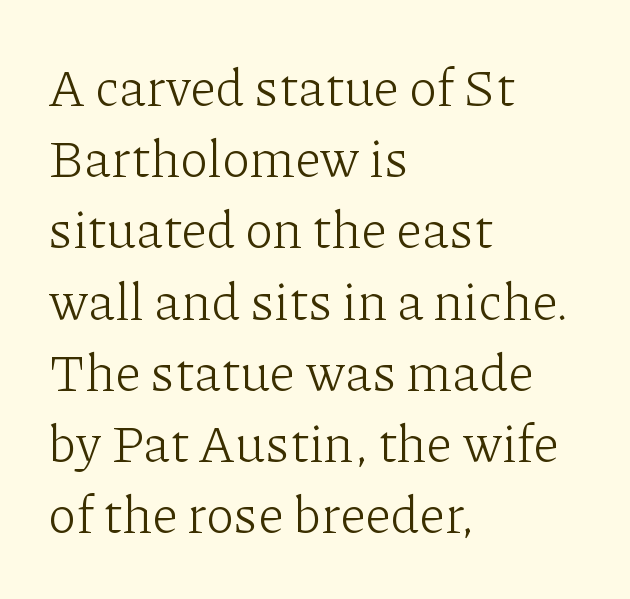
Standard letterfit; no display-style spreading of the glyphs. The strip under each line holds only bare page. Note: serifs present on the glyphs. The typography opts for an upright posture over an oblique one. Caption: multi-line text, flush left, ragged right.
